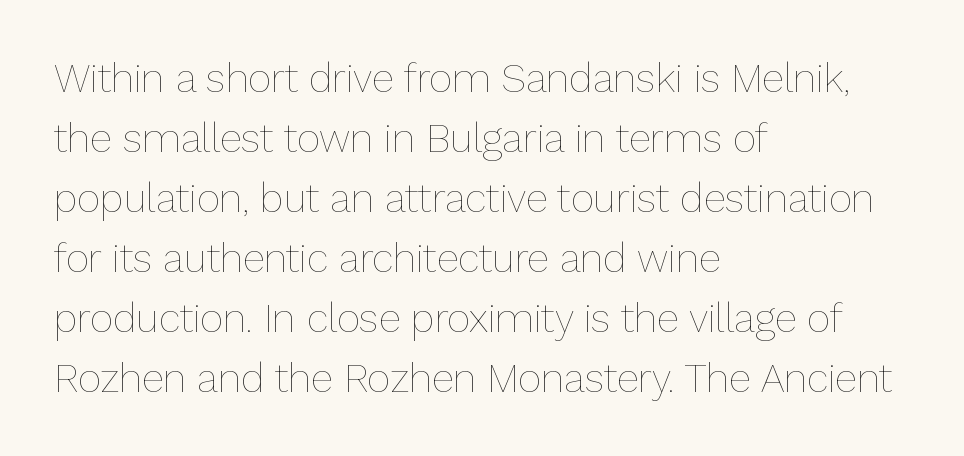
{"italic": "no", "bold": "no", "weight": "thin", "width": "normal", "stroke_contrast": "low", "x_height": "medium", "monospaced": "no", "underline": "no", "align": "left", "line_spacing": "normal", "line_spacing_ratio": 1.5, "letter_spacing": "normal", "letter_spacing_em": 0.0, "glyph_px": 40}
